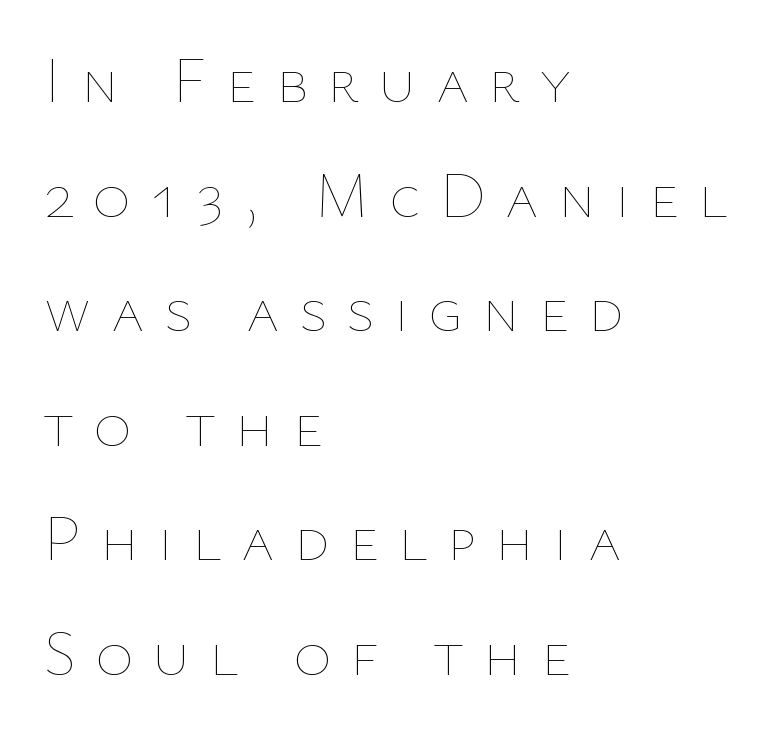
This rendering uses left alignment, leaving the right contour irregular. Do the characters align in a grid? No, the font is proportional. Spacing between characters has been opened up far beyond the box default. The axis of the letterforms is exactly vertical. The face looks like a standard text weight, possibly lighter.
